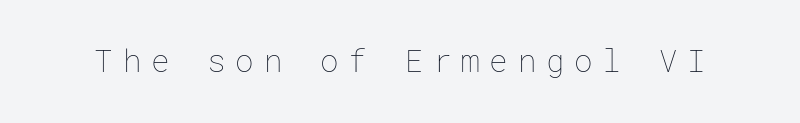
The face looks like a standard text weight, possibly lighter. The space directly below the letters is spotless. In terms of letterspacing, this is a distinctly airy, spread setting. This sample uses an upright cut, with every glyph sitting square on the baseline.
